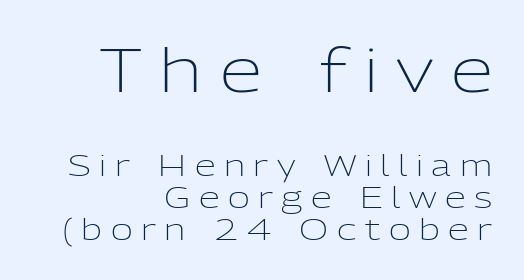
Any mark beneath the type? The region is blank. The letters advance in unequal steps, a hallmark of proportional type. The letters in the upper block stand taller than those in the block below. This is sans-serif lettering, the kind often seen on screens and signage.
